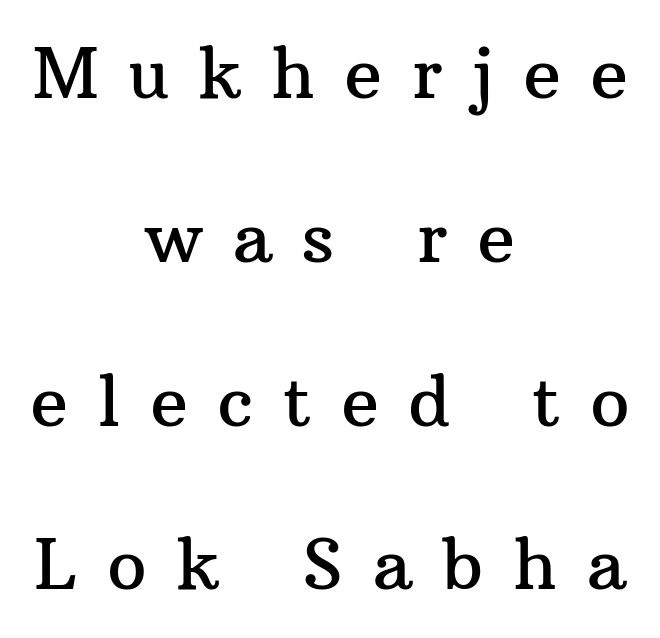
Q: Is the text italic (slanted)? A: No, it is upright.
Q: Is the typeface a serif or a sans-serif typeface? A: Serif.
Q: Is the text underlined? A: No.
Q: How is the paragraph aligned? A: Centered.
Q: Is the spacing between letters normal or unusually wide? A: Unusually wide.
Q: Is the spacing between lines tight, normal or loose? A: Loose.
Q: Width (condensed, normal, or wide)? A: Normal.
Q: Stroke contrast? A: Medium.
Q: x-height? A: Medium.
Q: Monospaced? A: No.
